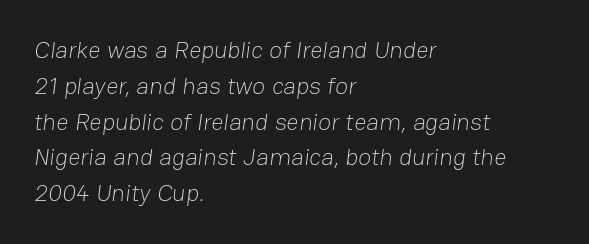
{"bold": "no", "underline": "no", "align": "left", "line_spacing": "normal", "line_spacing_ratio": 1.49, "letter_spacing": "normal", "letter_spacing_em": 0.0, "glyph_px": 24}
